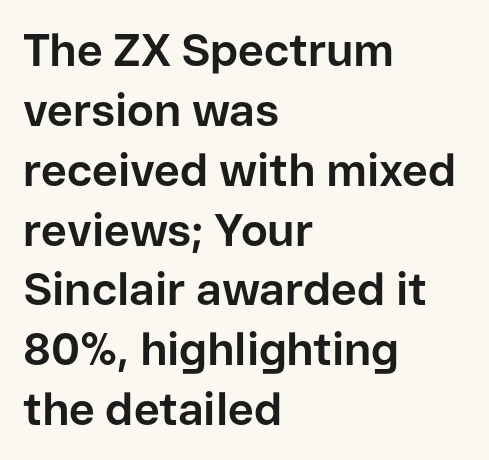
The passage shown is emphatically bold. Tracking value appears to be zero — textbook default spacing. You can tell from the bare stems that sans-serif type was used. This sample has the flowing, uneven cadence of proportional lettering. The specimen omits any rule beneath the text block's lines.
